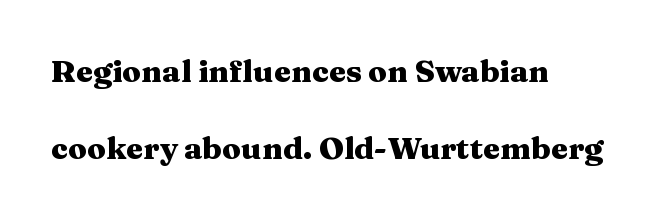
The image shows 31 px heavy, wide serif type, upright; set left-aligned, loose line spacing (2.48x), normal letter spacing, not underlined; medium stroke contrast and a medium x-height.
